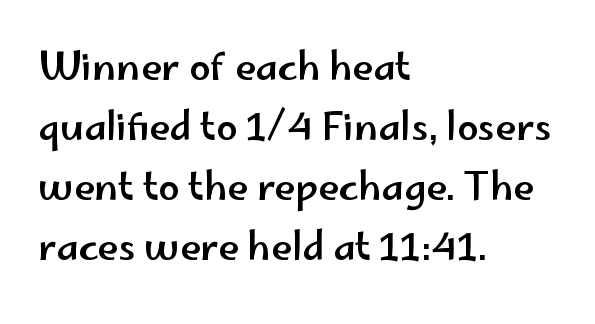
Q: Is the text italic (slanted)? A: No, it is upright.
Q: Is the typeface a serif or a sans-serif typeface? A: Sans-serif.
Q: Is the text underlined? A: No.
Q: How is the paragraph aligned? A: Left-aligned.
Q: Is the spacing between letters normal or unusually wide? A: Normal.
Q: Is the spacing between lines tight, normal or loose? A: Normal.
Q: Width (condensed, normal, or wide)? A: Wide.
Q: Stroke contrast? A: Low.
Q: x-height? A: Small.
Q: Monospaced? A: No.
